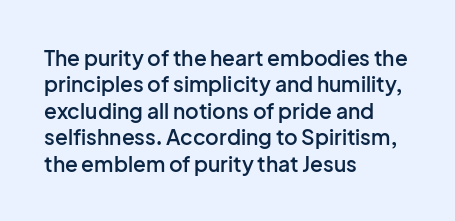
The image shows 21 px text type, upright; set left-aligned, normal line spacing (1.26x), normal letter spacing, not underlined.
